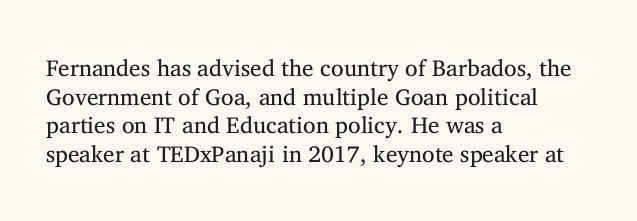
Q: Is the text bold? A: No.
Q: Is the text italic (slanted)? A: No, it is upright.
Q: Is the text underlined? A: No.
Q: How is the paragraph aligned? A: Left-aligned.
Q: Is the spacing between letters normal or unusually wide? A: Normal.
Q: Is the spacing between lines tight, normal or loose? A: Normal.
